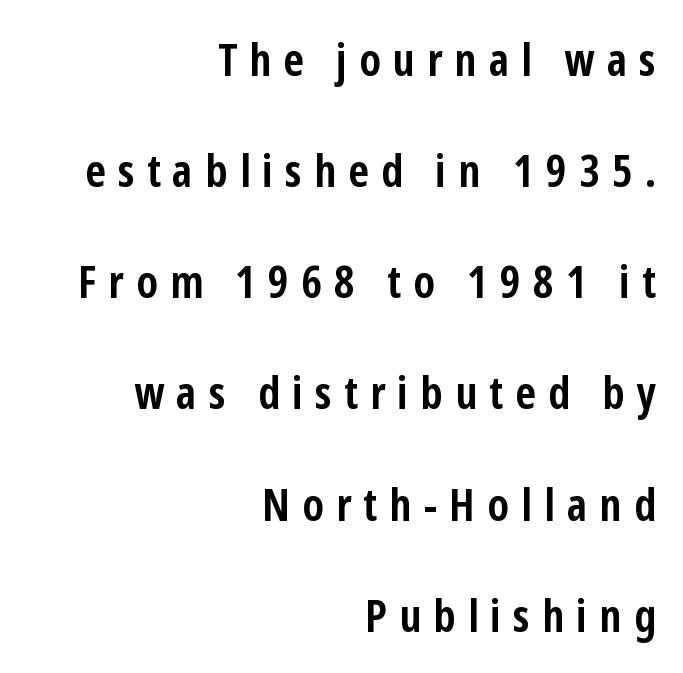
The image shows 45 px semibold, condensed sans-serif type, upright; set right-aligned, loose line spacing (2.47x), unusually wide letter spacing (+0.27 em), not underlined; low stroke contrast and a medium x-height.
